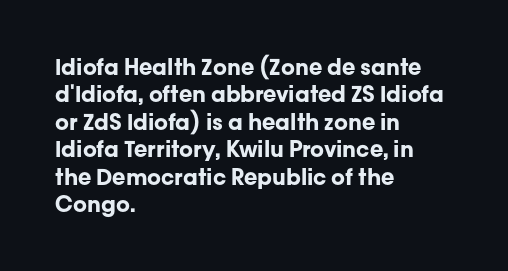
The image shows 22 px bold type, upright; set left-aligned, normal line spacing (1.25x), normal letter spacing, not underlined.
